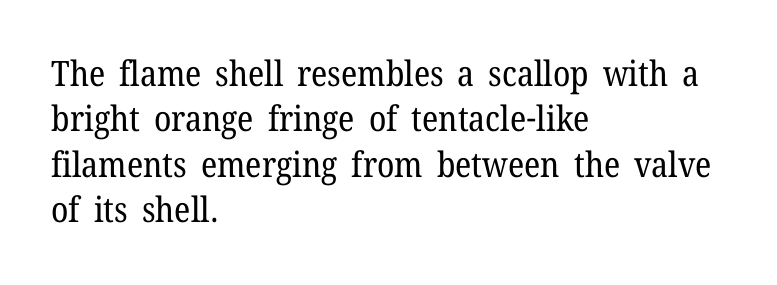
The image shows 35 px regular-weight serif type, upright; set left-aligned, normal line spacing (1.3x), normal letter spacing, not underlined; low stroke contrast and a medium x-height.
